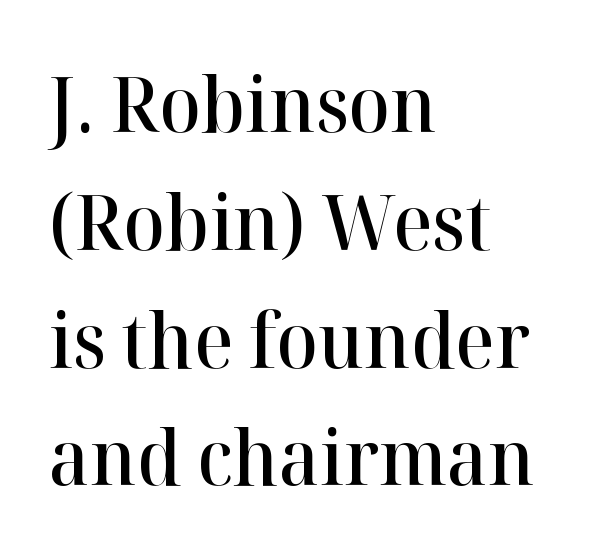
The image shows 77 px semibold serif type, upright; set left-aligned, normal line spacing (1.53x), normal letter spacing, not underlined; high stroke contrast and a medium x-height.
